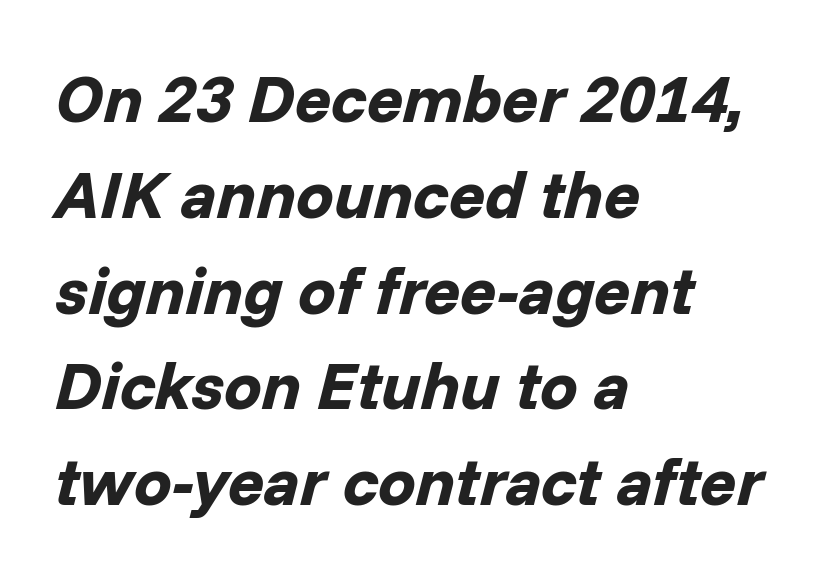
The image shows 67 px bold type, italic (leaning right); set left-aligned, normal line spacing (1.43x), normal letter spacing, not underlined; low stroke contrast and a medium x-height.
